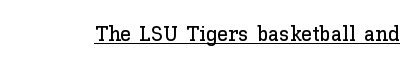
Q: Is the text italic (slanted)? A: No, it is upright.
Q: Is the text underlined? A: Yes.
Q: Is the spacing between letters normal or unusually wide? A: Normal.
